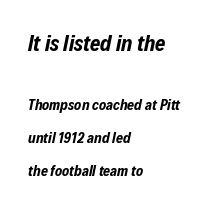
Q: Is the text bold? A: Yes.
Q: Is the text italic (slanted)? A: Yes, it leans right by about 12 degrees.
Q: Is the text underlined? A: No.
Q: How is the paragraph aligned? A: Left-aligned.
Q: Is the spacing between letters normal or unusually wide? A: Normal.
Q: Is the spacing between lines tight, normal or loose? A: Loose.
Q: Which block of text is set in a larger size, the first (top) or the second (bottom)? A: The first (top) one.
